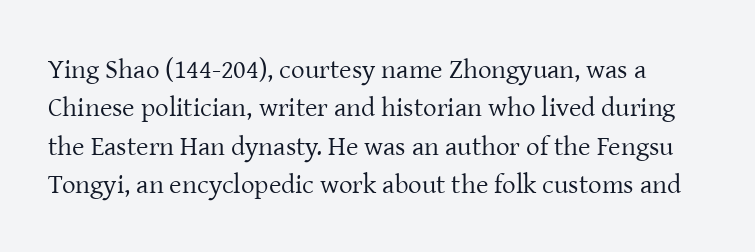
The image shows 27 px text type, upright; set normal line spacing (1.42x), normal letter spacing, not underlined.
